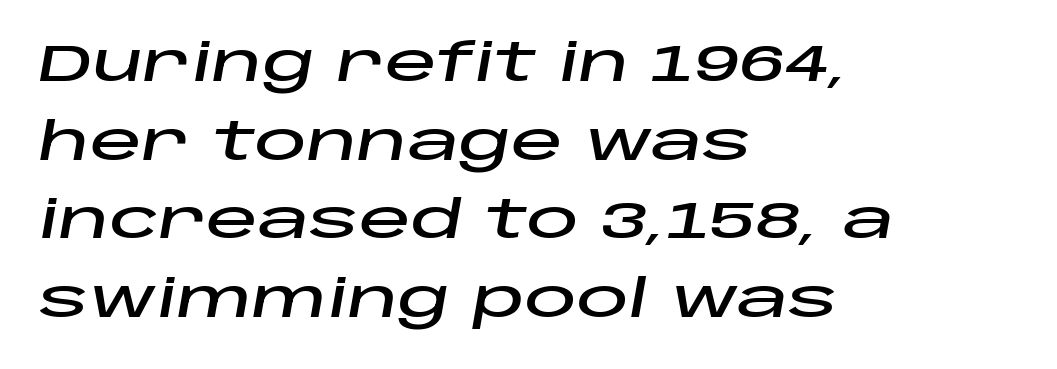
The whole block is typeset with a tilt. Here the designer chose a conventional face with non-uniform glyph widths. This sample uses plain, unmodified letter spacing. The setting favours the left margin, as ordinary paragraphs usually do. Glance below the letters and you will spot only blank space.
